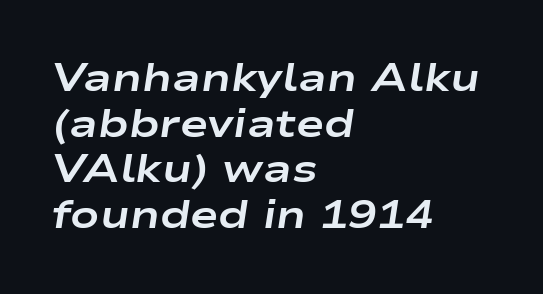
One-word summary of the alignment: left. Looks like regular typesetting: each glyph gets only the width it needs. Type without underlining. Compared with ordinary roman type, these characters are visibly tilted. A full-strength bold gives these letters their thick strokes.
